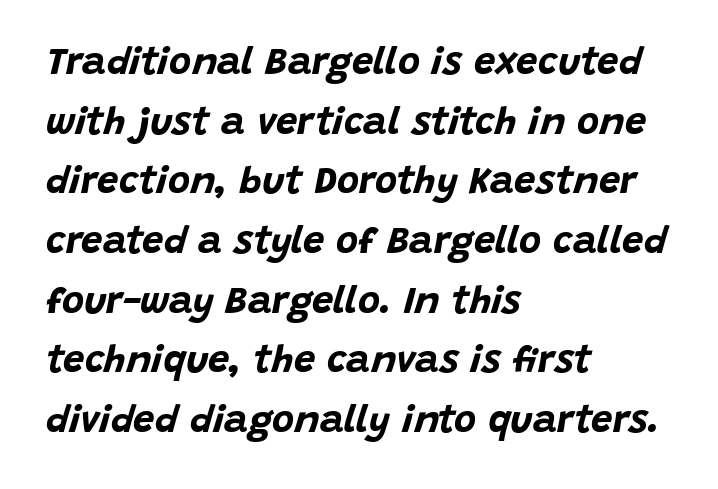
Q: Is the text bold? A: Yes.
Q: Is the text italic (slanted)? A: Yes, it leans right by about 15 degrees.
Q: Is the text underlined? A: No.
Q: How is the paragraph aligned? A: Left-aligned.
Q: Is the spacing between letters normal or unusually wide? A: Normal.
Q: Is the spacing between lines tight, normal or loose? A: Normal.
Q: Width (condensed, normal, or wide)? A: Normal.
Q: Stroke contrast? A: Low.
Q: x-height? A: Large.
Q: Monospaced? A: No.
